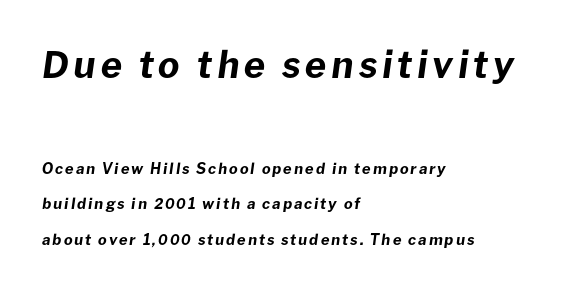
The image shows 37 px bold type, italic (leaning right); set left-aligned, loose line spacing (2.36x), not underlined; the first (top) block is 2.47x larger; low stroke contrast and a medium x-height.
